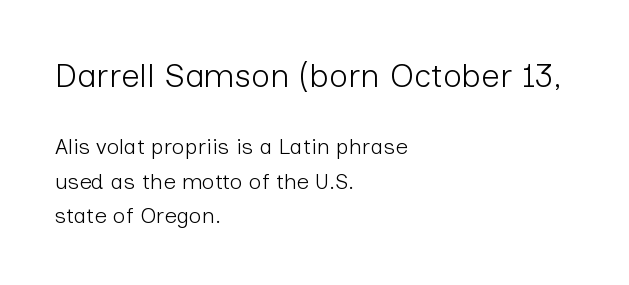
Q: Is the text bold? A: No.
Q: Is the text italic (slanted)? A: No, it is upright.
Q: Is the typeface a serif or a sans-serif typeface? A: Sans-serif.
Q: Is the text underlined? A: No.
Q: How is the paragraph aligned? A: Left-aligned.
Q: Is the spacing between letters normal or unusually wide? A: Normal.
Q: Is the spacing between lines tight, normal or loose? A: Normal.
Q: Which block of text is set in a larger size, the first (top) or the second (bottom)? A: The first (top) one.
Q: Width (condensed, normal, or wide)? A: Normal.
Q: Stroke contrast? A: Low.
Q: x-height? A: Medium.
Q: Monospaced? A: No.
